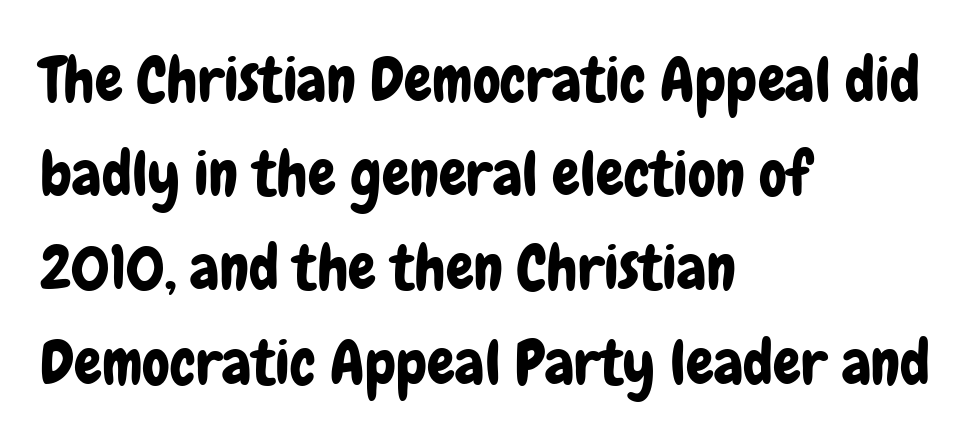
Q: Is the text italic (slanted)? A: No, it is upright.
Q: Is the typeface a serif or a sans-serif typeface? A: Sans-serif.
Q: Is the text underlined? A: No.
Q: How is the paragraph aligned? A: Left-aligned.
Q: Is the spacing between letters normal or unusually wide? A: Normal.
Q: Is the spacing between lines tight, normal or loose? A: Normal.
Q: Width (condensed, normal, or wide)? A: Condensed.
Q: Stroke contrast? A: Low.
Q: x-height? A: Medium.
Q: Monospaced? A: No.
